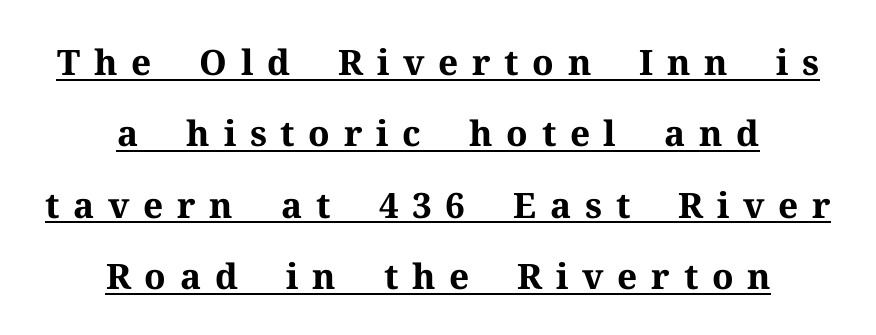
{"serif": "yes", "italic": "no", "bold": "yes", "weight": "bold", "width": "normal", "stroke_contrast": "medium", "x_height": "medium", "monospaced": "no", "underline": "yes", "align": "center", "line_spacing": "loose", "line_spacing_ratio": 2.04, "letter_spacing": "wide", "letter_spacing_em": 0.39, "glyph_px": 35}
